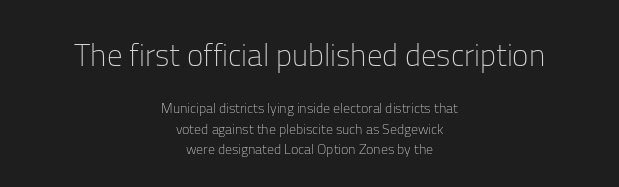
{"serif": "no", "italic": "no", "bold": "no", "weight": "light", "width": "normal", "stroke_contrast": "low", "x_height": "medium", "monospaced": "no", "underline": "no", "align": "center", "line_spacing": "normal", "line_spacing_ratio": 1.44, "letter_spacing": "normal", "letter_spacing_em": 0.0, "larger_block": "first", "size_ratio": 2.21, "glyph_px": 31}
